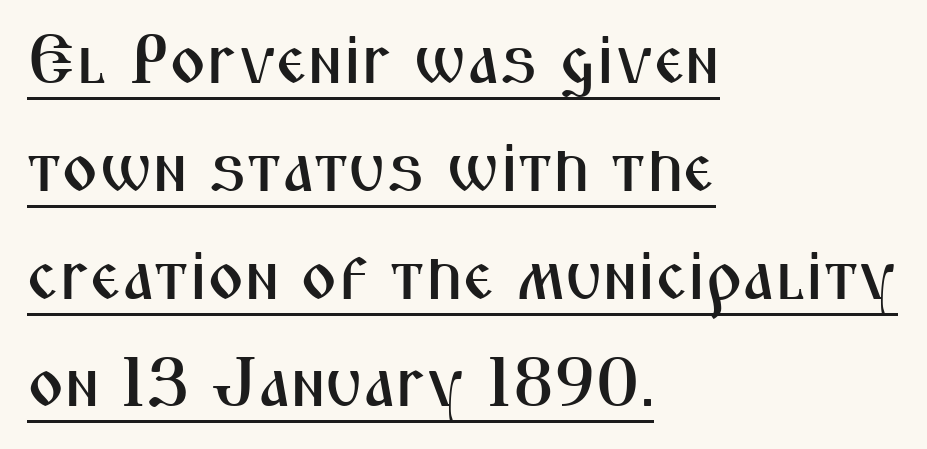
The passage shown is typed in a proportional face where columns would drift. The letters carry no serifs — their stems end cleanly without finishing strokes. Nope, not italic — everything's standing straight. This sample keeps an unexceptional amount of space between lines. Spacing between characters is what you'd get straight out of the box.
